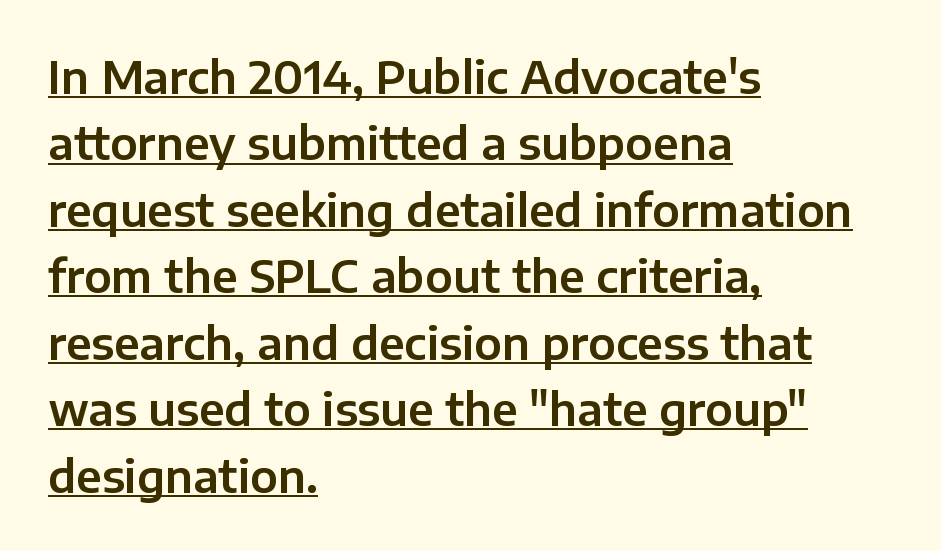
Q: Is the text italic (slanted)? A: No, it is upright.
Q: Is the typeface a serif or a sans-serif typeface? A: Sans-serif.
Q: Is the text underlined? A: Yes.
Q: How is the paragraph aligned? A: Left-aligned.
Q: Is the spacing between letters normal or unusually wide? A: Normal.
Q: Is the spacing between lines tight, normal or loose? A: Normal.
Q: Width (condensed, normal, or wide)? A: Normal.
Q: Stroke contrast? A: Low.
Q: x-height? A: Medium.
Q: Monospaced? A: No.
